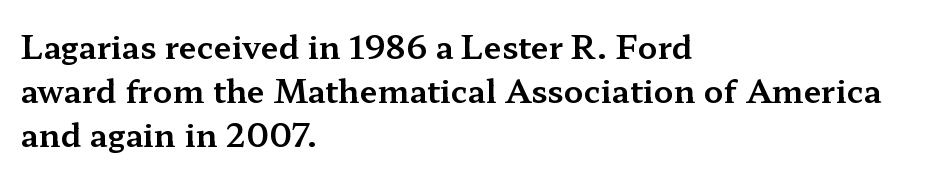
Yep, those are serifs on the letters. Only glyphs here, with clear space below each row. Casual observation: everything's shoved over to the left. Rendered with straight, roman letterforms. Regarding leading, the lines here are spaced in the standard way. Short note: letters normally spaced.
